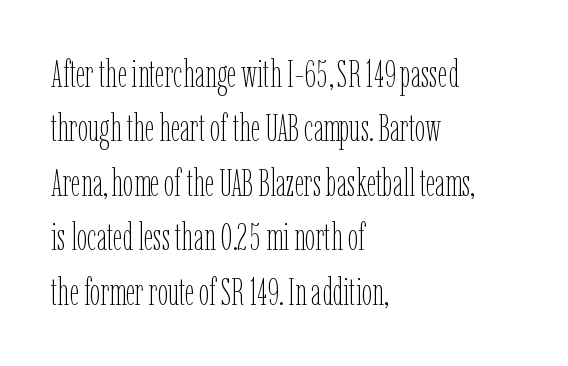
Q: Is the text bold? A: No.
Q: Is the text italic (slanted)? A: No, it is upright.
Q: Is the text underlined? A: No.
Q: How is the paragraph aligned? A: Left-aligned.
Q: Is the spacing between letters normal or unusually wide? A: Normal.
Q: Is the spacing between lines tight, normal or loose? A: Normal.
Q: Width (condensed, normal, or wide)? A: Condensed.
Q: Stroke contrast? A: Low.
Q: x-height? A: Medium.
Q: Monospaced? A: No.
